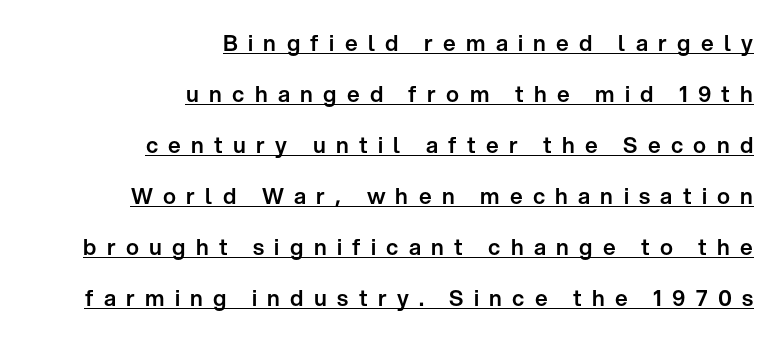
The image shows 22 px text type, upright; set right-aligned, loose line spacing (2.32x), unusually wide letter spacing (+0.47 em), underlined.
